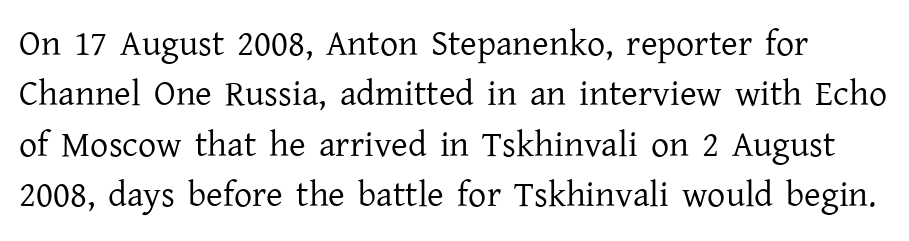
{"serif": "yes", "italic": "no", "bold": "no", "weight": "regular", "width": "normal", "stroke_contrast": "low", "x_height": "medium", "monospaced": "no", "underline": "no", "line_spacing": "normal", "line_spacing_ratio": 1.4, "letter_spacing": "normal", "letter_spacing_em": 0.0, "glyph_px": 36}
